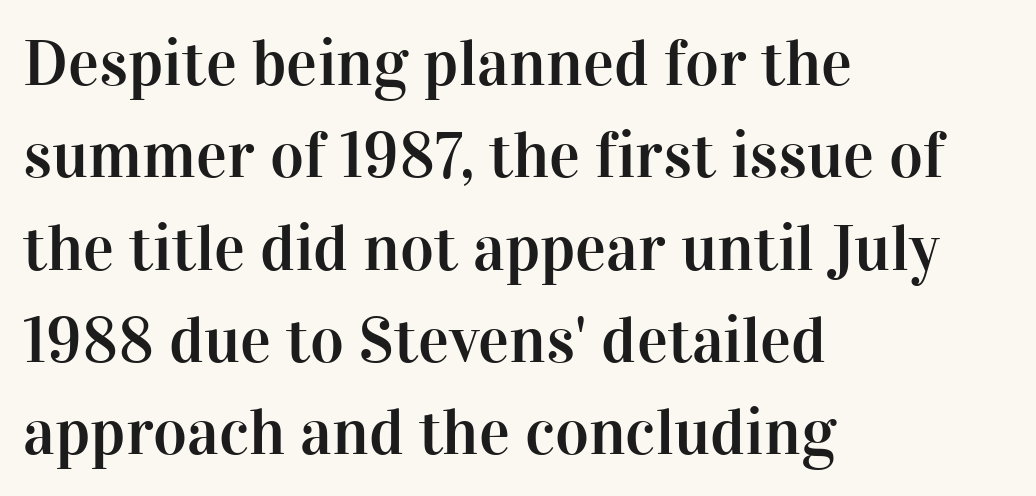
{"serif": "yes", "italic": "no", "width": "normal", "stroke_contrast": "high", "x_height": "medium", "monospaced": "no", "underline": "no", "align": "left", "line_spacing": "normal", "line_spacing_ratio": 1.42, "letter_spacing": "normal", "letter_spacing_em": 0.0, "glyph_px": 65}
